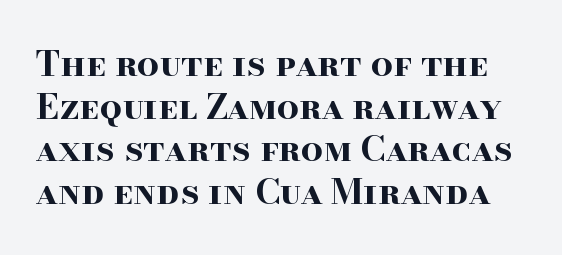
The image shows 35 px bold, wide serif type, upright; set line spacing 1.22x, normal letter spacing, not underlined; high stroke contrast and a small x-height.
